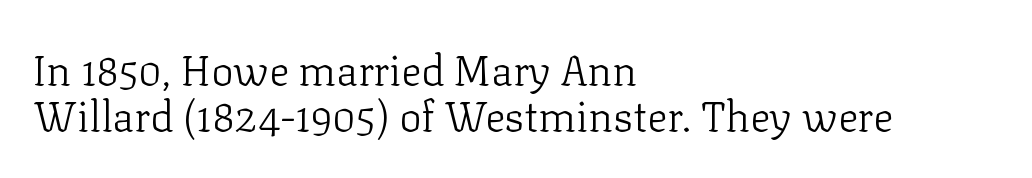
{"serif": "yes", "italic": "no", "bold": "no", "weight": "light", "width": "normal", "stroke_contrast": "low", "x_height": "medium", "monospaced": "no", "underline": "no", "align": "left", "line_spacing": "tight", "line_spacing_ratio": 1.09, "letter_spacing": "normal", "letter_spacing_em": 0.0, "glyph_px": 42}
